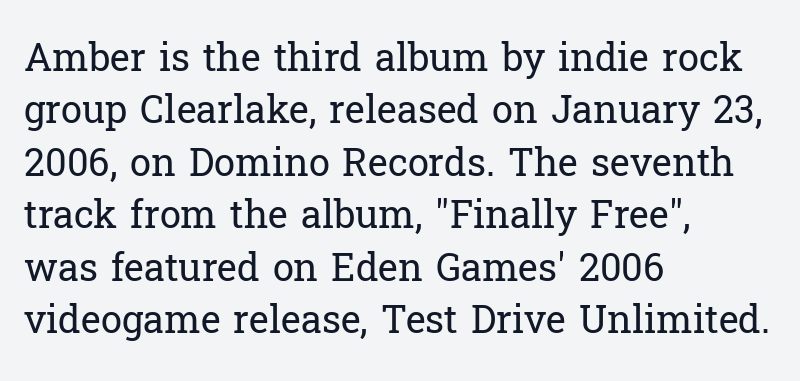
Q: Is the text bold? A: No.
Q: Is the text italic (slanted)? A: No, it is upright.
Q: Is the typeface a serif or a sans-serif typeface? A: Serif.
Q: Is the text underlined? A: No.
Q: How is the paragraph aligned? A: Left-aligned.
Q: Is the spacing between letters normal or unusually wide? A: Normal.
Q: Is the spacing between lines tight, normal or loose? A: Normal.
Q: Width (condensed, normal, or wide)? A: Normal.
Q: Stroke contrast? A: Low.
Q: x-height? A: Medium.
Q: Monospaced? A: No.
